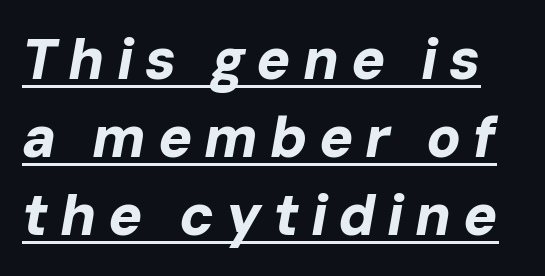
Q: Is the text bold? A: Yes.
Q: Is the text italic (slanted)? A: Yes, it leans right by about 10 degrees.
Q: Is the text underlined? A: Yes.
Q: Is the spacing between letters normal or unusually wide? A: Unusually wide.
Q: Is the spacing between lines tight, normal or loose? A: Normal.
Q: Width (condensed, normal, or wide)? A: Normal.
Q: Stroke contrast? A: Low.
Q: x-height? A: Medium.
Q: Monospaced? A: No.
